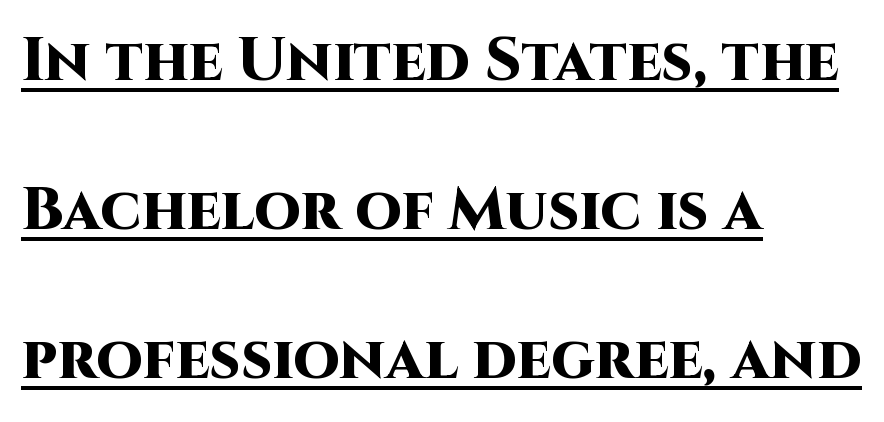
{"serif": "no", "italic": "no", "bold": "yes", "weight": "heavy", "width": "normal", "stroke_contrast": "high", "x_height": "large", "monospaced": "no", "underline": "yes", "align": "left", "line_spacing": "loose", "line_spacing_ratio": 2.48, "letter_spacing": "normal", "letter_spacing_em": 0.0, "glyph_px": 60}
